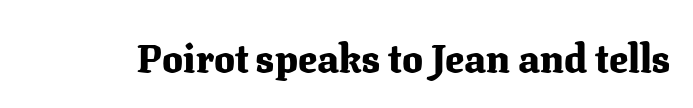
{"serif": "yes", "italic": "no", "bold": "yes", "weight": "heavy", "width": "normal", "stroke_contrast": "medium", "x_height": "medium", "monospaced": "no", "underline": "no", "letter_spacing": "normal", "letter_spacing_em": 0.0, "glyph_px": 39}
